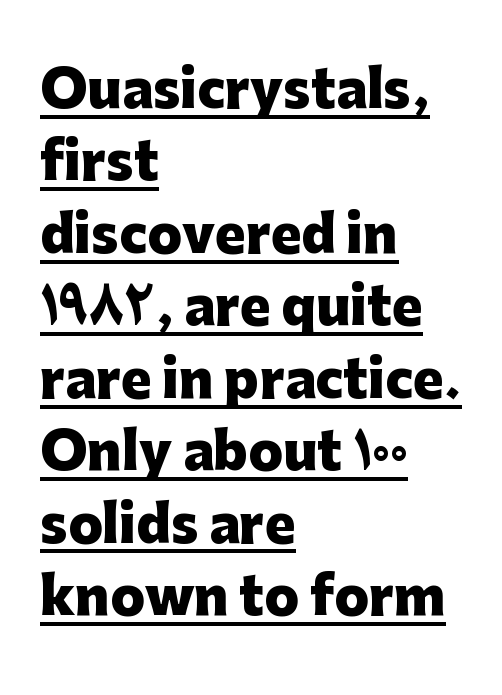
Q: Is the text bold? A: Yes.
Q: Is the text italic (slanted)? A: No, it is upright.
Q: Is the typeface a serif or a sans-serif typeface? A: Sans-serif.
Q: Is the text underlined? A: Yes.
Q: How is the paragraph aligned? A: Left-aligned.
Q: Is the spacing between letters normal or unusually wide? A: Normal.
Q: Is the spacing between lines tight, normal or loose? A: Normal.
Q: Width (condensed, normal, or wide)? A: Normal.
Q: Stroke contrast? A: Low.
Q: x-height? A: Medium.
Q: Monospaced? A: No.
